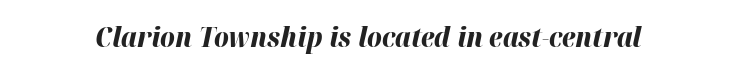
The image shows 28 px bold type, italic (leaning right); set normal letter spacing, not underlined; high stroke contrast and a medium x-height.
